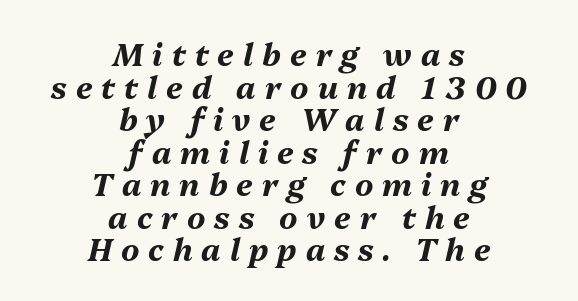
The image shows 31 px bold type, italic (leaning right); set centered, tight line spacing (1.05x), unusually wide letter spacing (+0.29 em), not underlined; medium stroke contrast and a medium x-height.
